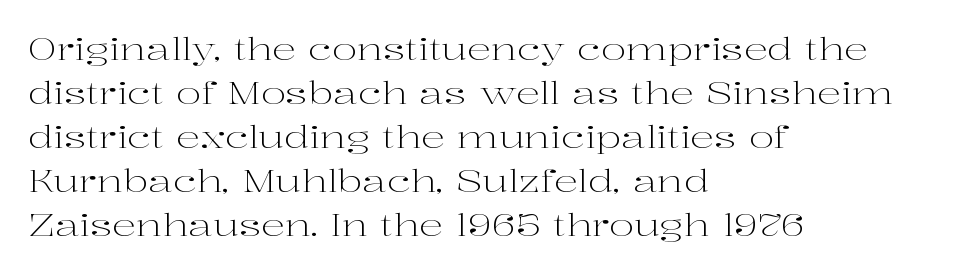
The vertical gap from one line to the next is medium. The rendering shows small feet on the letterforms — a serif design. The weight tops out at a normal text grade. Is there any slant? The stems are plumb. Horizontally, the lines are justified to the leading edge only.
